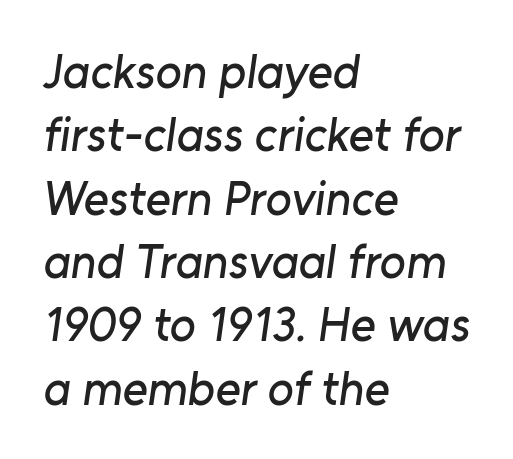
The image shows 48 px sans-serif type; set left-aligned, normal line spacing (1.32x), normal letter spacing, not underlined; low stroke contrast and a medium x-height.
